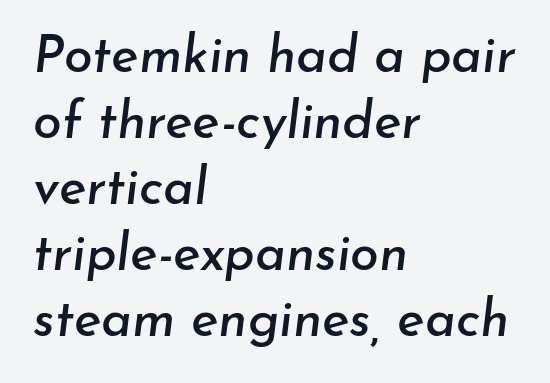
The face used here has a pronounced slope to its letters. This rendering leaves character spacing at its baseline value. Is this a fixed-width face? No — the glyphs have proportional, varying widths. In terms of leading, this rendering sits right in the middle.
